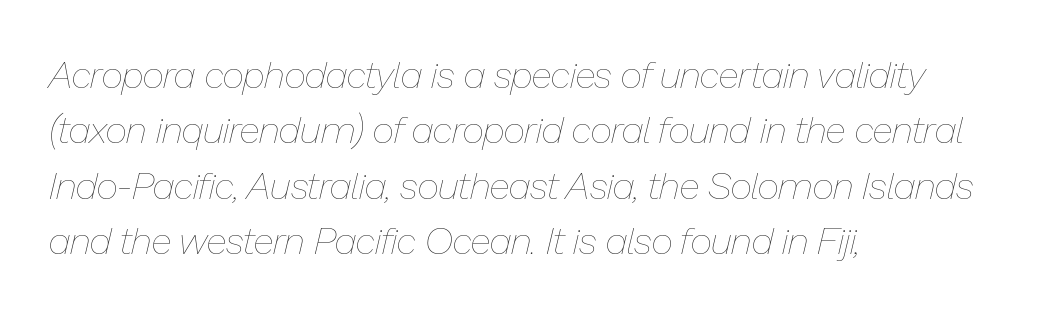
Q: Is the text bold? A: No.
Q: Is the text italic (slanted)? A: Yes, it leans right by about 13 degrees.
Q: Is the text underlined? A: No.
Q: How is the paragraph aligned? A: Left-aligned.
Q: Is the spacing between letters normal or unusually wide? A: Normal.
Q: Is the spacing between lines tight, normal or loose? A: Normal.
Q: Width (condensed, normal, or wide)? A: Normal.
Q: Stroke contrast? A: Low.
Q: x-height? A: Medium.
Q: Monospaced? A: No.
